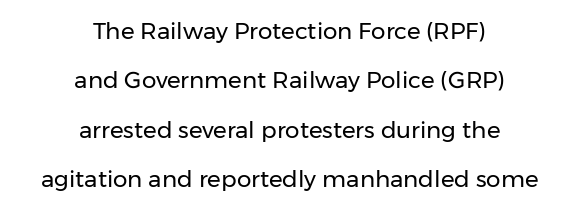
Q: Is the text bold? A: No.
Q: Is the text italic (slanted)? A: No, it is upright.
Q: Is the text underlined? A: No.
Q: How is the paragraph aligned? A: Centered.
Q: Is the spacing between letters normal or unusually wide? A: Normal.
Q: Is the spacing between lines tight, normal or loose? A: Loose.
